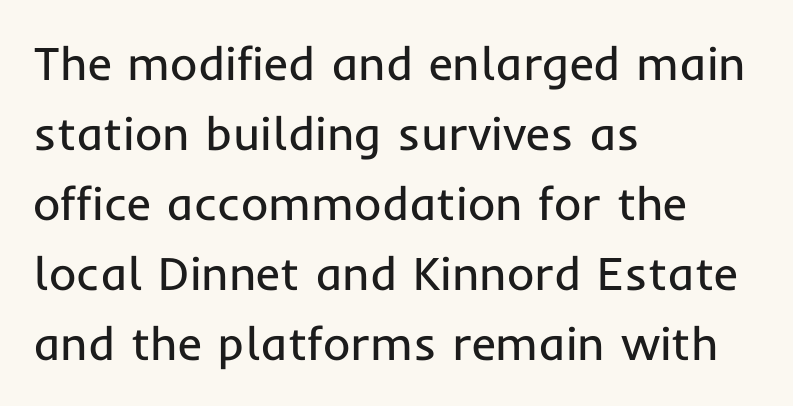
Horizontal bands of white between lines are of average thickness. The glyphs are unaccompanied by any horizontal stroke below them. Note the varied advance widths — an 'i' is clearly narrower than an 'm'. The typesetter chose a ragged-right arrangement here. Nope, not italic — everything's standing straight.
